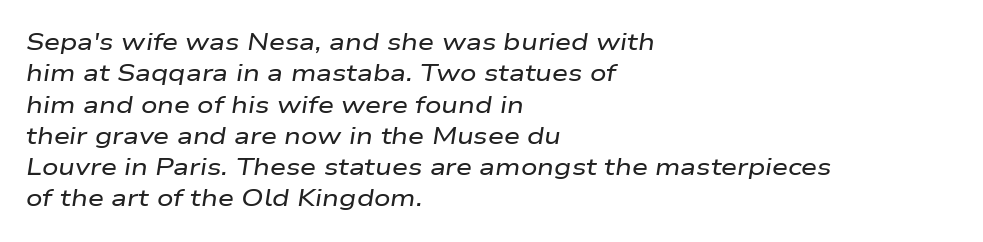
The image shows 23 px text type, italic (leaning right); set left-aligned, normal line spacing (1.36x), normal letter spacing, not underlined.
